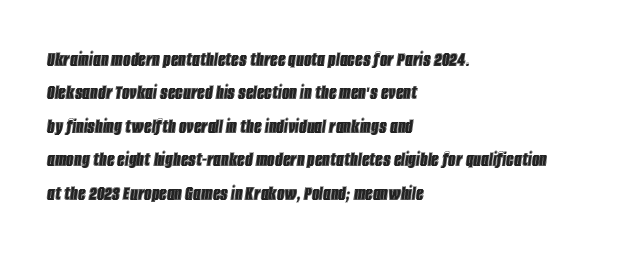
The gap between lines stays unmarked. Which margin do the lines hug? The left one — the right edge is uneven. Leading matches the norm, producing a regular column. Looking at the ascenders, they clearly lean.
